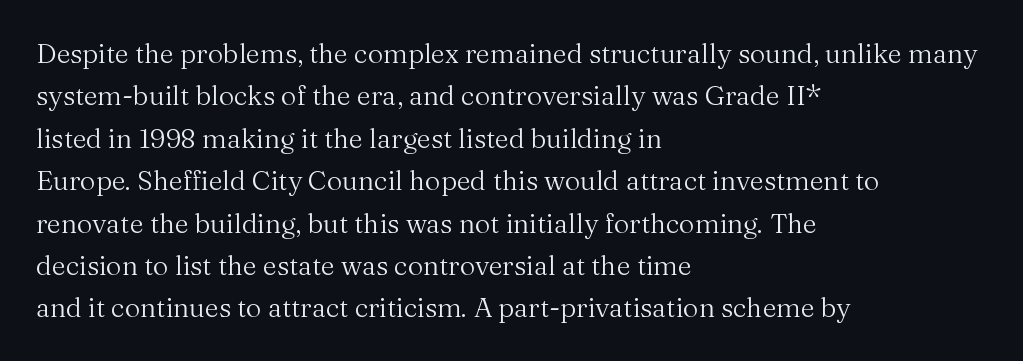
The image shows 27 px text type, upright; set left-aligned, normal line spacing (1.57x), normal letter spacing, not underlined.
